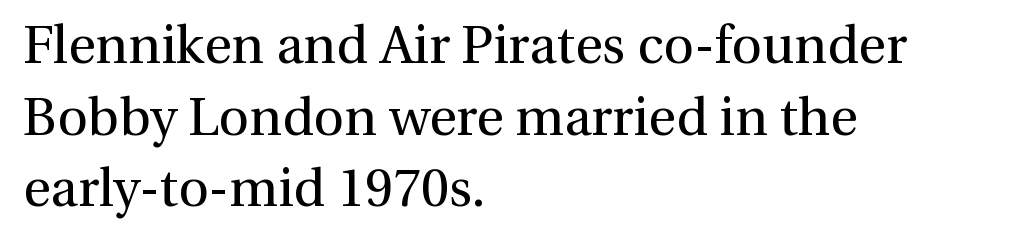
The image shows 53 px regular-weight serif type, upright; set left-aligned, normal line spacing (1.35x), normal letter spacing, not underlined; medium stroke contrast and a medium x-height.
